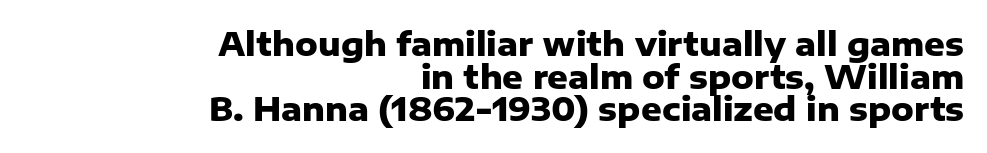
{"serif": "no", "italic": "no", "bold": "yes", "weight": "heavy", "width": "normal", "stroke_contrast": "low", "x_height": "medium", "monospaced": "no", "underline": "no", "align": "right", "line_spacing": "tight", "line_spacing_ratio": 1.02, "letter_spacing": "normal", "letter_spacing_em": 0.0, "glyph_px": 32}
